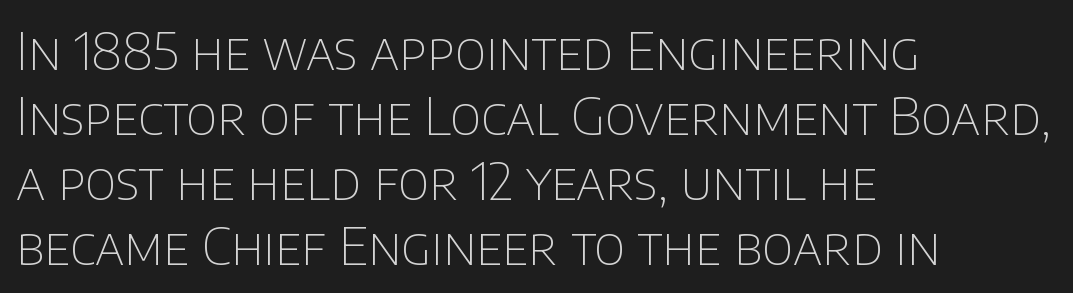
A typesetter would label this face a sans. A typesetter would call this leading conventional body-copy spacing. This is roman type, the default non-slanted kind. The passage shown has conventional tracking throughout. The baseline area is clear. A typesetter would call this proportional, since set widths differ per character.
